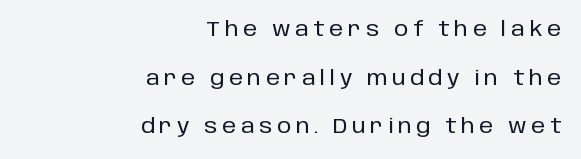
{"italic": "no", "underline": "no", "align": "right", "line_spacing": "loose", "line_spacing_ratio": 2.43, "letter_spacing": "wide", "letter_spacing_em": 0.23, "glyph_px": 20}
